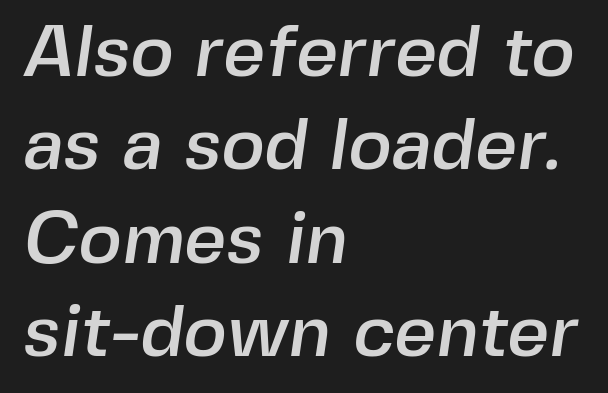
{"serif": "no", "width": "normal", "x_height": "medium", "monospaced": "no", "underline": "no", "align": "left", "line_spacing": "normal", "line_spacing_ratio": 1.28, "letter_spacing": "normal", "letter_spacing_em": 0.0, "glyph_px": 73}
